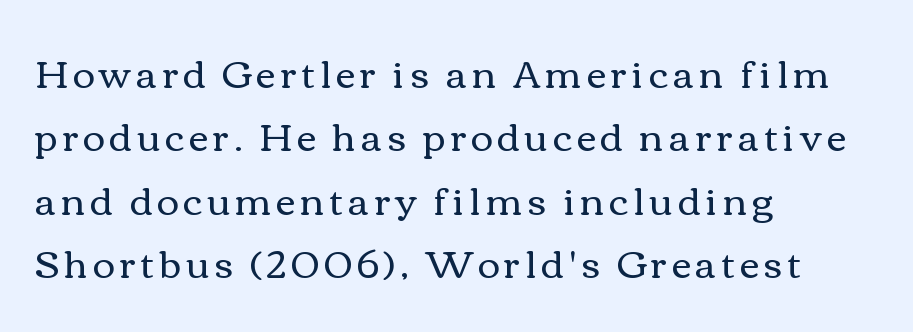
Q: Is the text bold? A: No.
Q: Is the text italic (slanted)? A: No, it is upright.
Q: Is the text underlined? A: No.
Q: How is the paragraph aligned? A: Left-aligned.
Q: Is the spacing between lines tight, normal or loose? A: Normal.
Q: Width (condensed, normal, or wide)? A: Wide.
Q: Stroke contrast? A: Medium.
Q: x-height? A: Medium.
Q: Monospaced? A: No.
